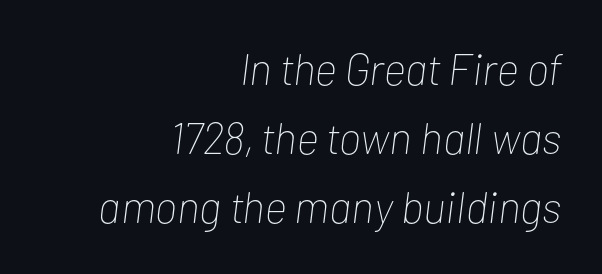
Q: Is the text bold? A: No.
Q: Is the text italic (slanted)? A: Yes, it leans right by about 7 degrees.
Q: Is the text underlined? A: No.
Q: How is the paragraph aligned? A: Right-aligned.
Q: Is the spacing between letters normal or unusually wide? A: Normal.
Q: Is the spacing between lines tight, normal or loose? A: Normal.
Q: Width (condensed, normal, or wide)? A: Condensed.
Q: Stroke contrast? A: Low.
Q: x-height? A: Medium.
Q: Monospaced? A: No.
